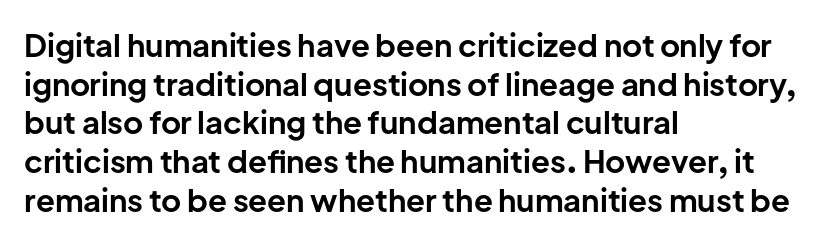
Q: Is the text bold? A: Yes.
Q: Is the text italic (slanted)? A: No, it is upright.
Q: Is the typeface a serif or a sans-serif typeface? A: Sans-serif.
Q: Is the text underlined? A: No.
Q: How is the paragraph aligned? A: Left-aligned.
Q: Is the spacing between letters normal or unusually wide? A: Normal.
Q: Is the spacing between lines tight, normal or loose? A: Normal.
Q: Width (condensed, normal, or wide)? A: Normal.
Q: Stroke contrast? A: Low.
Q: x-height? A: Medium.
Q: Monospaced? A: No.
